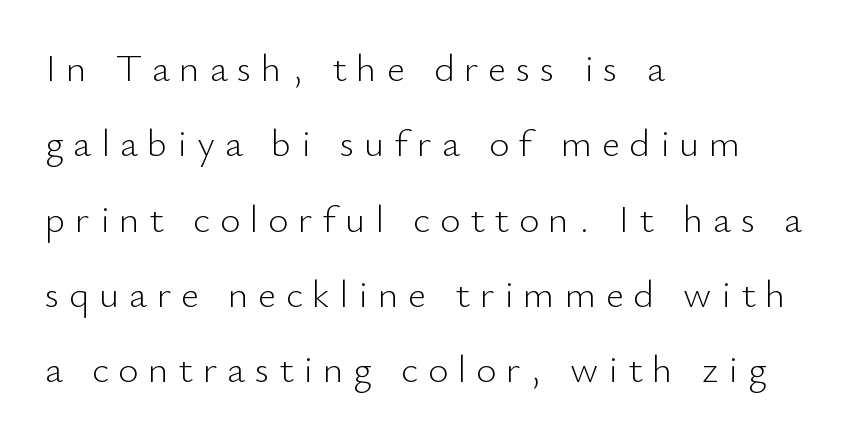
The passage shown is typed in a proportional face where columns would drift. The font is comparable to plain body text, perhaps lighter. Students, note that the glyphs here are deliberately spaced far apart. Does the leading feel generous? Absolutely, it's lavish.
